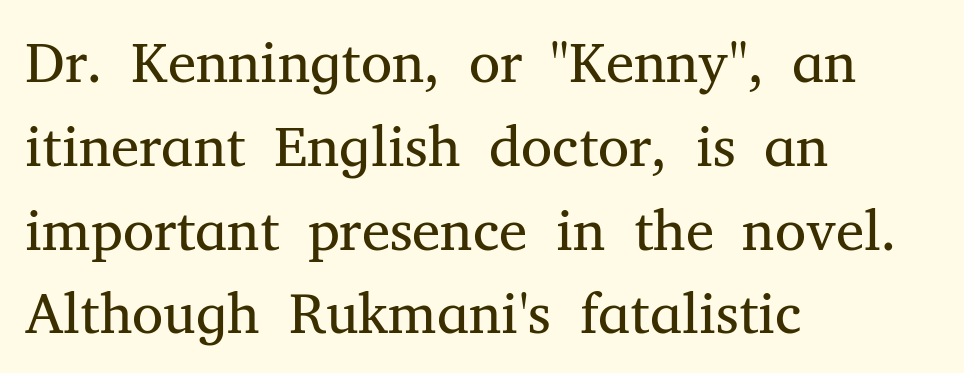
{"serif": "yes", "italic": "no", "bold": "no", "weight": "regular", "width": "normal", "stroke_contrast": "medium", "x_height": "medium", "monospaced": "no", "underline": "no", "align": "left", "line_spacing": "normal", "line_spacing_ratio": 1.47, "letter_spacing": "normal", "letter_spacing_em": 0.0, "glyph_px": 57}
